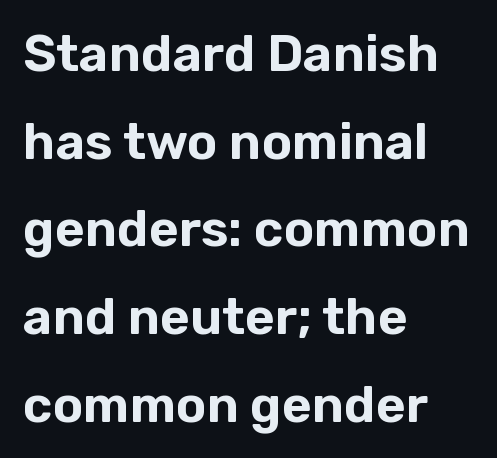
The image shows 51 px sans-serif type, upright; set left-aligned, line spacing 1.72x, normal letter spacing, not underlined; low stroke contrast and a medium x-height.
